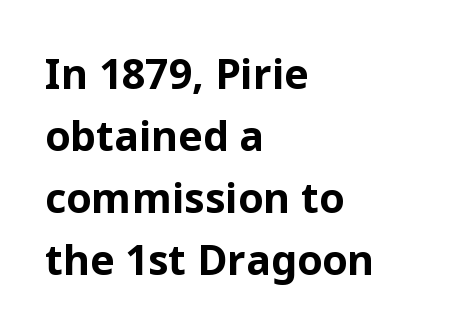
Is the type bold? Yes — the strokes are clearly thick and heavy. Inter-character spacing is left at the font's built-in metrics. What's the leading like? Ordinary, nothing unusual. Short and long lines alike share a common starting point at left. The face used here is proportionally spaced, like ordinary book or web type.
